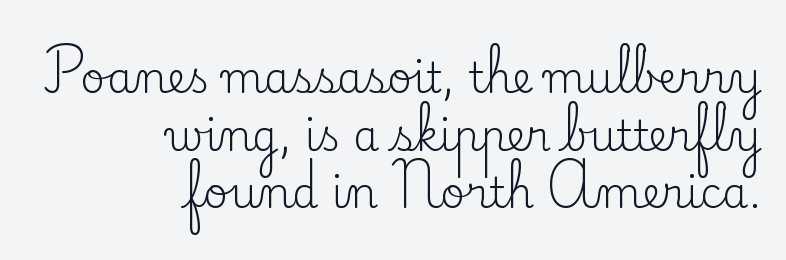
Q: Is the text bold? A: No.
Q: Is the text italic (slanted)? A: No, it is upright.
Q: Is the text underlined? A: No.
Q: How is the paragraph aligned? A: Right-aligned.
Q: Is the spacing between letters normal or unusually wide? A: Normal.
Q: Is the spacing between lines tight, normal or loose? A: Normal.
Q: Width (condensed, normal, or wide)? A: Normal.
Q: Stroke contrast? A: Low.
Q: x-height? A: Small.
Q: Monospaced? A: No.
